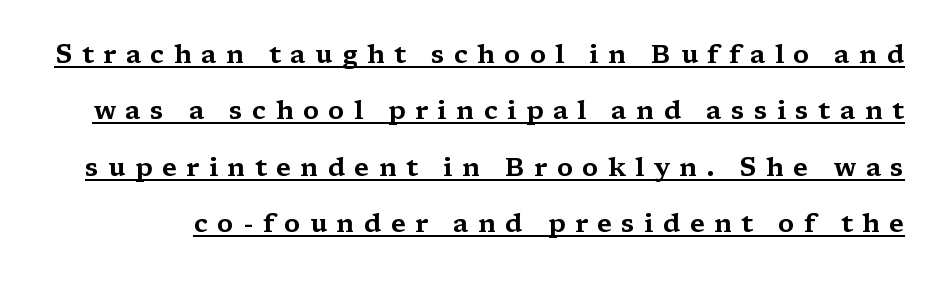
The image shows 26 px text type, upright; set loose line spacing (2.17x), unusually wide letter spacing (+0.36 em), underlined.
